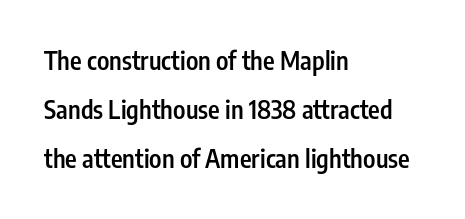
The image shows 25 px text type, upright; set left-aligned, loose line spacing (1.97x), normal letter spacing, not underlined.
